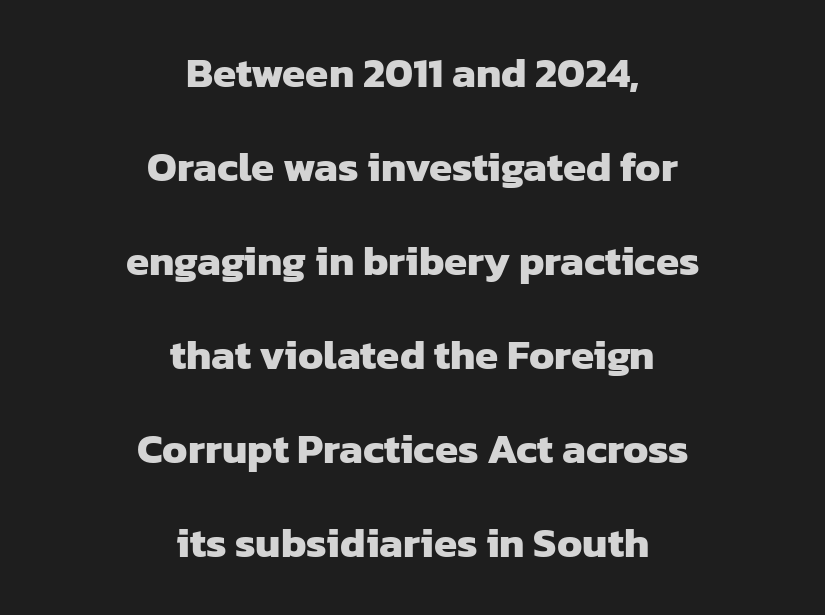
Q: Is the text bold? A: Yes.
Q: Is the typeface a serif or a sans-serif typeface? A: Sans-serif.
Q: Is the text underlined? A: No.
Q: How is the paragraph aligned? A: Centered.
Q: Is the spacing between letters normal or unusually wide? A: Normal.
Q: Is the spacing between lines tight, normal or loose? A: Loose.
Q: Width (condensed, normal, or wide)? A: Normal.
Q: Stroke contrast? A: Low.
Q: x-height? A: Medium.
Q: Monospaced? A: No.
